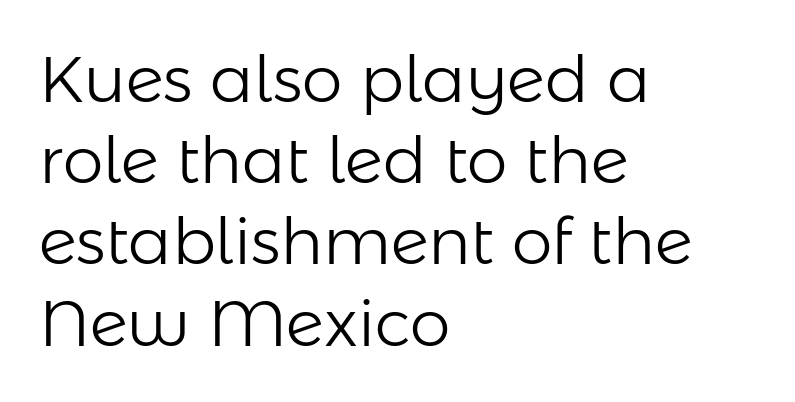
{"serif": "no", "italic": "no", "bold": "no", "weight": "light", "width": "normal", "stroke_contrast": "low", "x_height": "medium", "monospaced": "no", "underline": "no", "align": "left", "line_spacing": "normal", "line_spacing_ratio": 1.25, "letter_spacing": "normal", "letter_spacing_em": 0.0, "glyph_px": 65}
